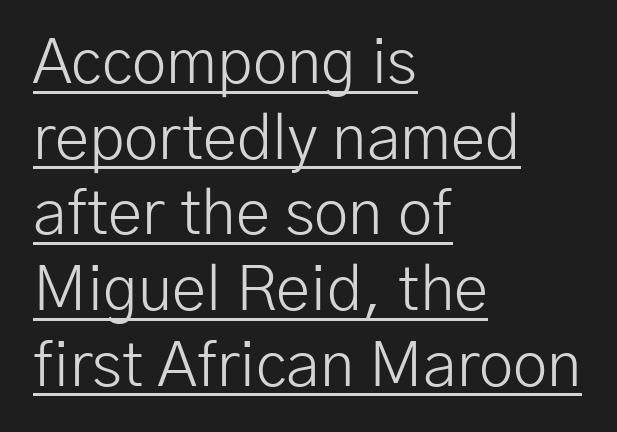
{"serif": "no", "italic": "no", "bold": "no", "weight": "light", "width": "normal", "stroke_contrast": "low", "x_height": "medium", "monospaced": "no", "underline": "yes", "align": "left", "line_spacing_ratio": 1.22, "letter_spacing": "normal", "letter_spacing_em": 0.0, "glyph_px": 62}
